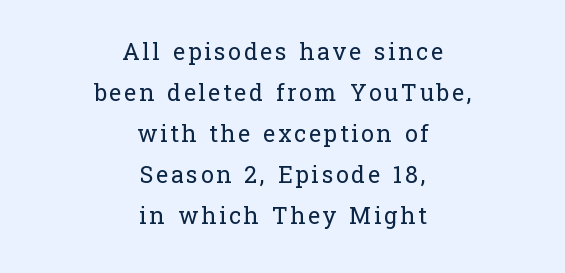
Q: Is the text bold? A: No.
Q: Is the text italic (slanted)? A: No, it is upright.
Q: Is the text underlined? A: No.
Q: How is the paragraph aligned? A: Centered.
